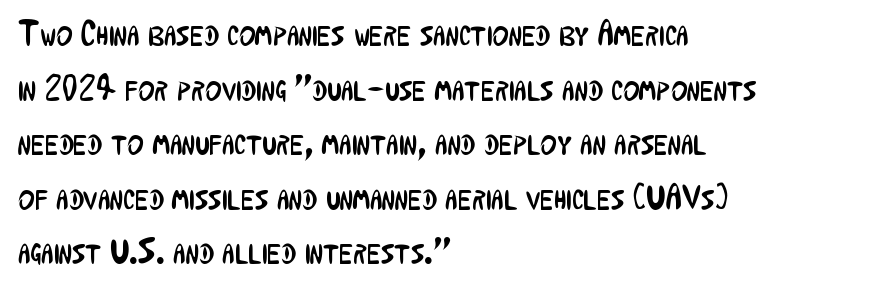
The image shows 35 px regular-weight, condensed sans-serif type, upright; set left-aligned, normal line spacing (1.56x), normal letter spacing, not underlined; low stroke contrast and a medium x-height.
